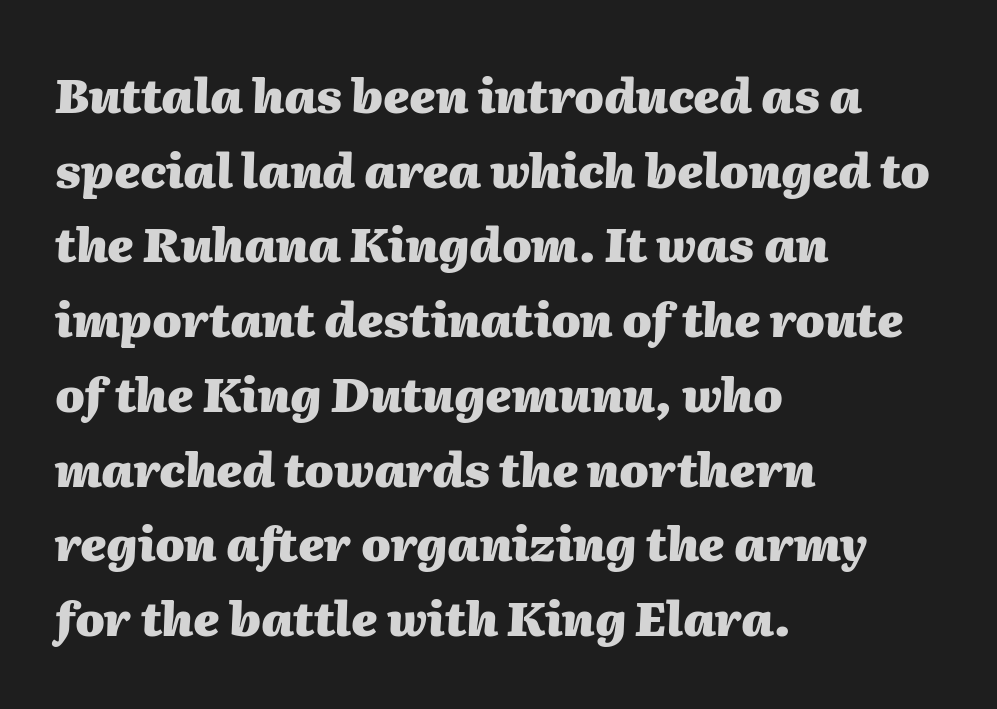
Q: Is the text bold? A: Yes.
Q: Is the text italic (slanted)? A: Yes, it leans right by about 2 degrees.
Q: Is the text underlined? A: No.
Q: How is the paragraph aligned? A: Left-aligned.
Q: Is the spacing between letters normal or unusually wide? A: Normal.
Q: Is the spacing between lines tight, normal or loose? A: Normal.
Q: Width (condensed, normal, or wide)? A: Normal.
Q: Stroke contrast? A: Medium.
Q: x-height? A: Medium.
Q: Monospaced? A: No.
